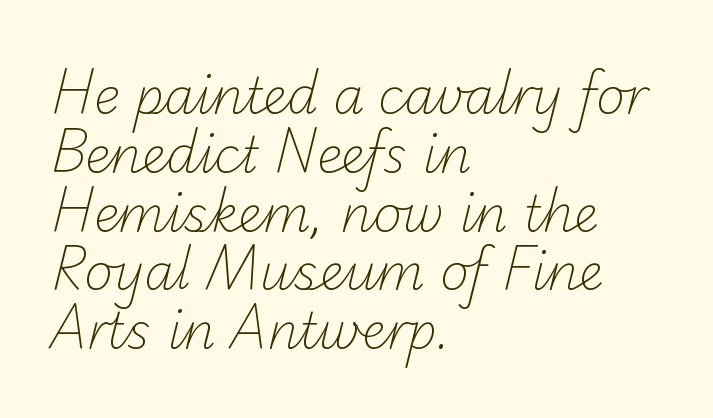
Q: Is the text bold? A: No.
Q: Is the typeface a serif or a sans-serif typeface? A: Sans-serif.
Q: Is the text underlined? A: No.
Q: How is the paragraph aligned? A: Left-aligned.
Q: Is the spacing between letters normal or unusually wide? A: Normal.
Q: Width (condensed, normal, or wide)? A: Normal.
Q: Stroke contrast? A: Low.
Q: x-height? A: Small.
Q: Monospaced? A: No.
